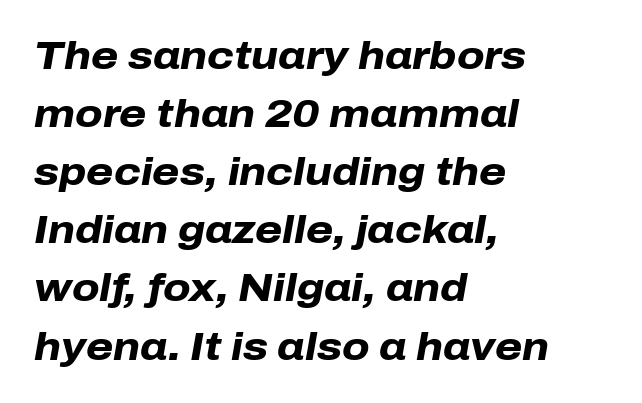
Q: Is the text bold? A: Yes.
Q: Is the text italic (slanted)? A: Yes, it leans right by about 10 degrees.
Q: Is the text underlined? A: No.
Q: How is the paragraph aligned? A: Left-aligned.
Q: Is the spacing between letters normal or unusually wide? A: Normal.
Q: Is the spacing between lines tight, normal or loose? A: Normal.
Q: Width (condensed, normal, or wide)? A: Normal.
Q: Stroke contrast? A: Low.
Q: x-height? A: Medium.
Q: Monospaced? A: No.
